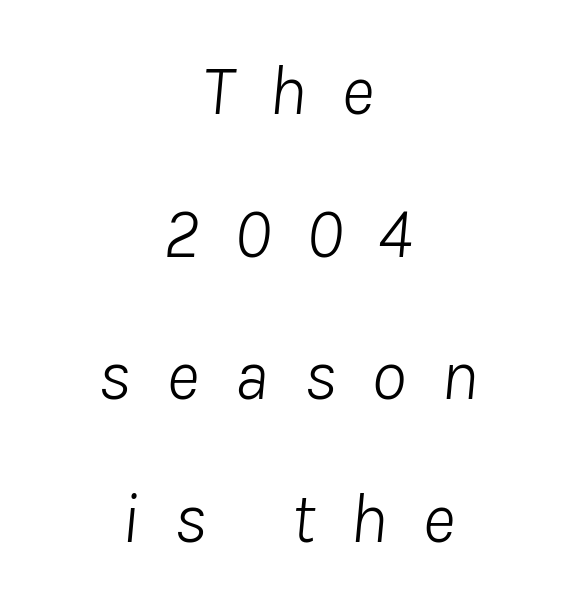
The image shows 71 px light type, italic (leaning right); set centered, loose line spacing (2.01x), unusually wide letter spacing (+0.49 em), not underlined; low stroke contrast and a medium x-height.
